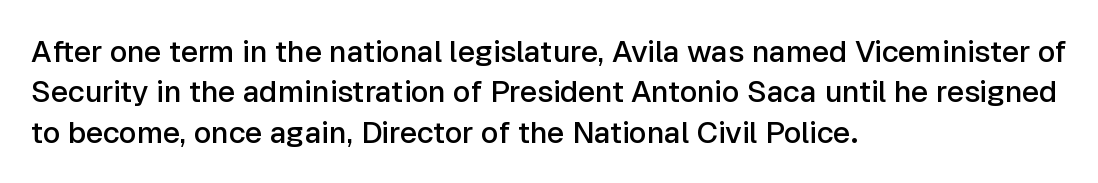
The typeface chosen for these lines omits serifs. Caption: multi-line text, flush left, ragged right. It's the straight-up-and-down kind of type. Observe the ordinary spacing: letters are neighbours, not strangers. Semibold letterforms, between regular and bold. Has an underline been added? It has not.
